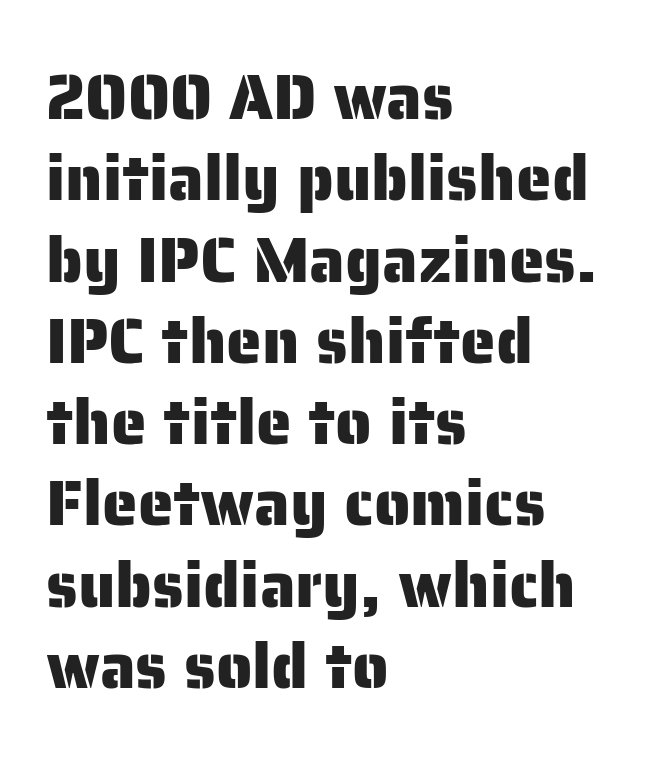
{"serif": "no", "italic": "no", "width": "normal", "stroke_contrast": "low", "x_height": "medium", "monospaced": "no", "underline": "no", "align": "left", "line_spacing": "normal", "line_spacing_ratio": 1.27, "letter_spacing": "normal", "letter_spacing_em": 0.0, "glyph_px": 64}
